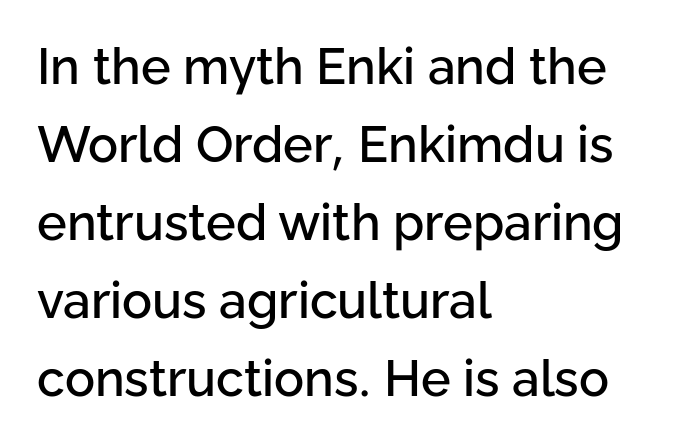
Notice how the passage keeps a crisp vertical edge on the left only. Classification — sans serif. Bare-footed words on every line. If you measured baseline to baseline, you'd find a middling distance. Varying glyph widths throughout — classic text-font behaviour. Tracking value appears to be zero — textbook default spacing.
